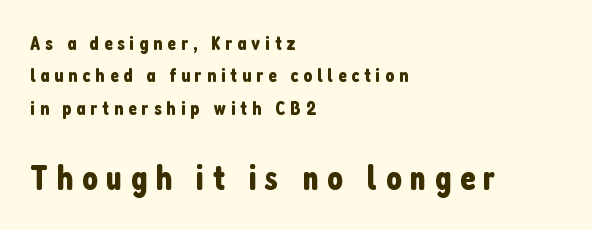
The image shows 35 px condensed sans-serif type, upright; set left-aligned, normal line spacing (1.62x), unusually wide letter spacing (+0.24 em), not underlined; the second (bottom) block is 1.75x larger; low stroke contrast and a medium x-height.
